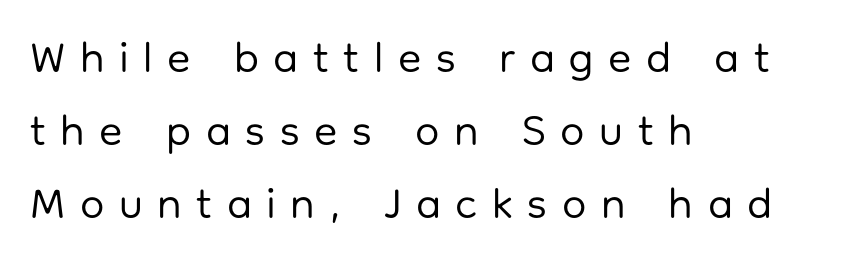
The image shows 43 px regular-weight sans-serif type, upright; set left-aligned, normal line spacing (1.7x), unusually wide letter spacing (+0.34 em), not underlined; low stroke contrast and a medium x-height.
